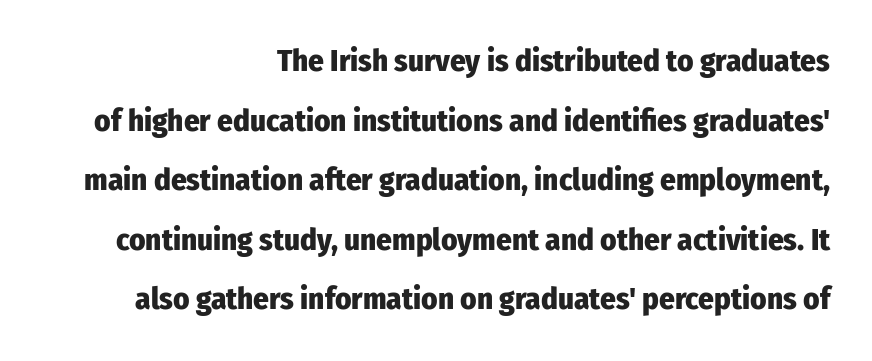
The image shows 31 px heavy, condensed sans-serif type, upright; set right-aligned, loose line spacing (1.92x), normal letter spacing, not underlined; low stroke contrast and a medium x-height.
